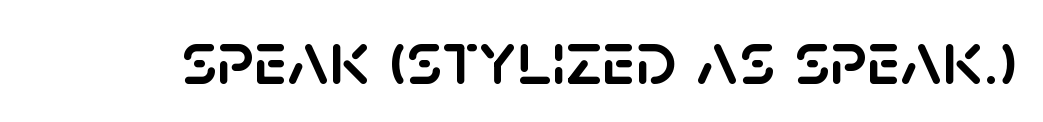
Q: Is the text italic (slanted)? A: No, it is upright.
Q: Is the typeface a serif or a sans-serif typeface? A: Sans-serif.
Q: Is the text underlined? A: No.
Q: Is the spacing between letters normal or unusually wide? A: Normal.
Q: Width (condensed, normal, or wide)? A: Normal.
Q: Stroke contrast? A: Low.
Q: x-height? A: Large.
Q: Monospaced? A: No.
